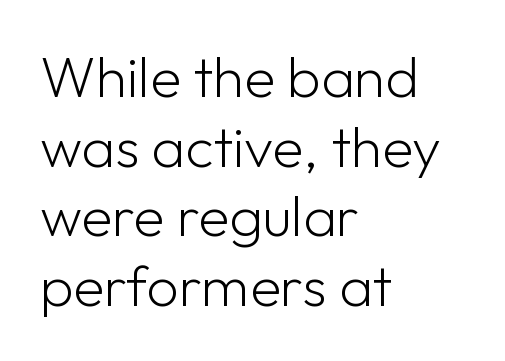
The image shows 57 px light sans-serif type, upright; set left-aligned, line spacing 1.22x, normal letter spacing, not underlined; low stroke contrast and a medium x-height.
